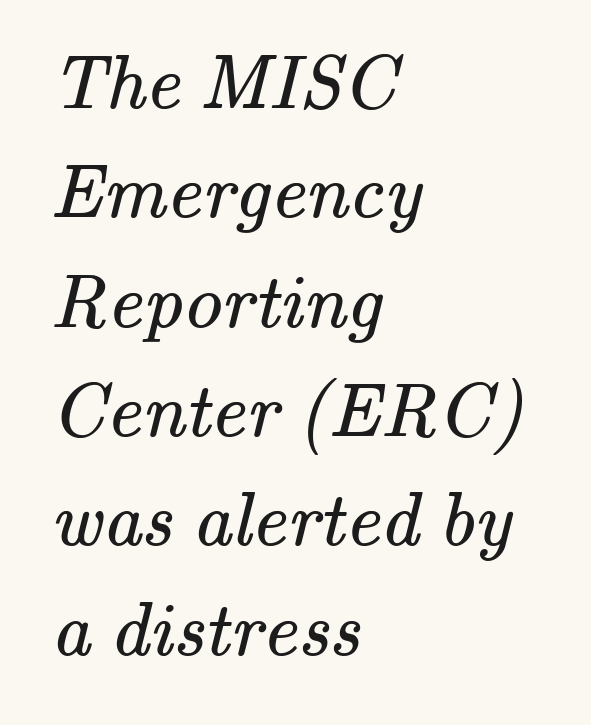
The image shows 77 px regular-weight serif type; set left-aligned, normal line spacing (1.42x), normal letter spacing, not underlined; medium stroke contrast and a small x-height.
